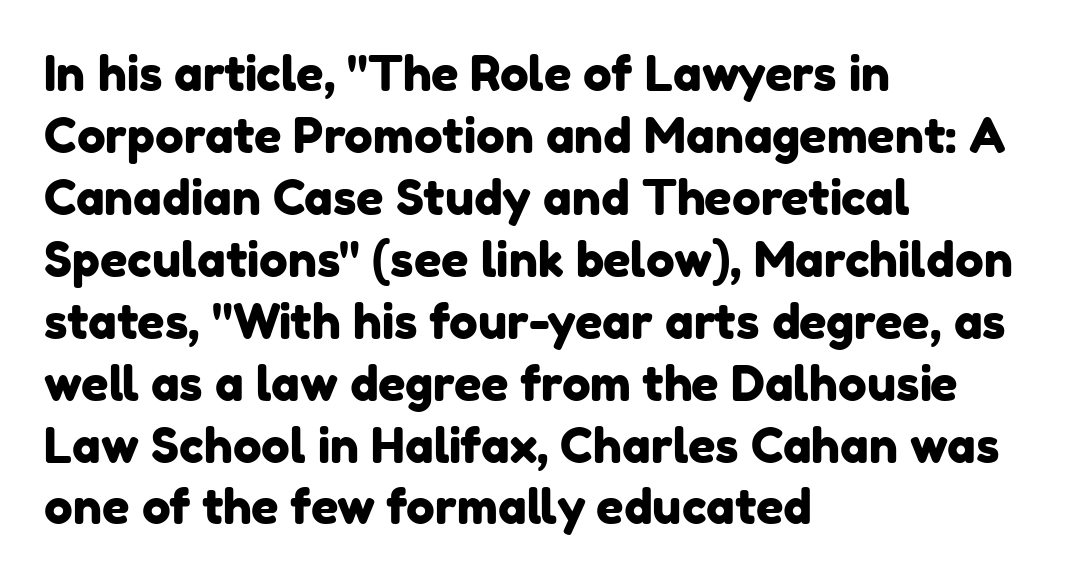
{"serif": "no", "width": "normal", "stroke_contrast": "low", "x_height": "medium", "monospaced": "no", "underline": "no", "align": "left", "line_spacing": "normal", "line_spacing_ratio": 1.29, "letter_spacing": "normal", "letter_spacing_em": 0.0, "glyph_px": 48}
